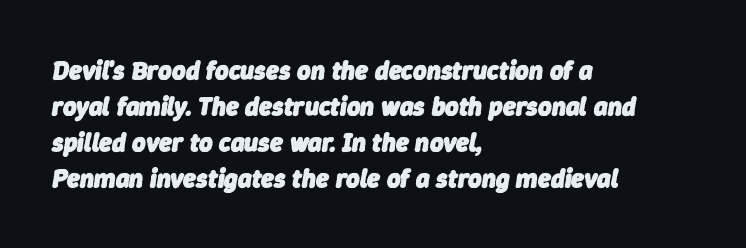
Line spacing here is normal. Plenty of ink on the page — the face is bold. Each line starts at the same left margin while the right side varies. The letters are slanted; this is an italic face. Inter-character spacing is left at the font's built-in metrics.
